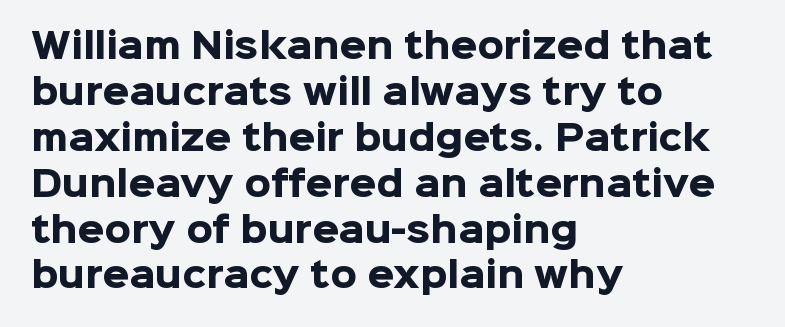
These lines are set flush left with a ragged right edge. The passage shown stacks its lines at a standard gap. Compared with an ordinary text face, these strokes are far heavier — a full bold. Underline: absent.
